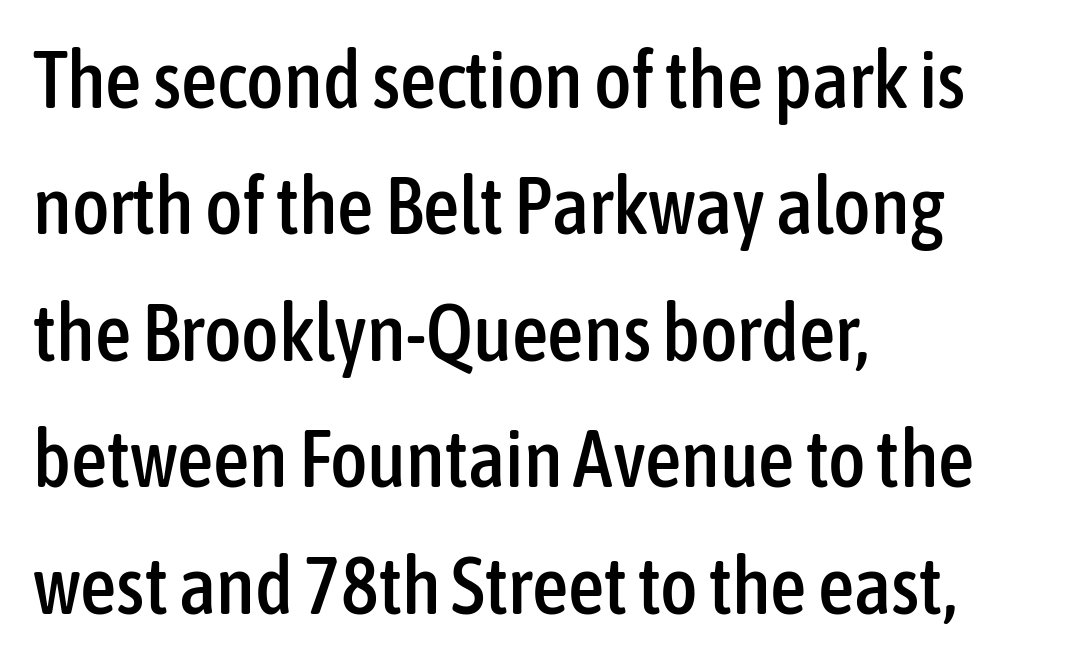
The image shows 80 px condensed sans-serif type, upright; set left-aligned, normal line spacing (1.58x), normal letter spacing, not underlined; low stroke contrast and a medium x-height.
